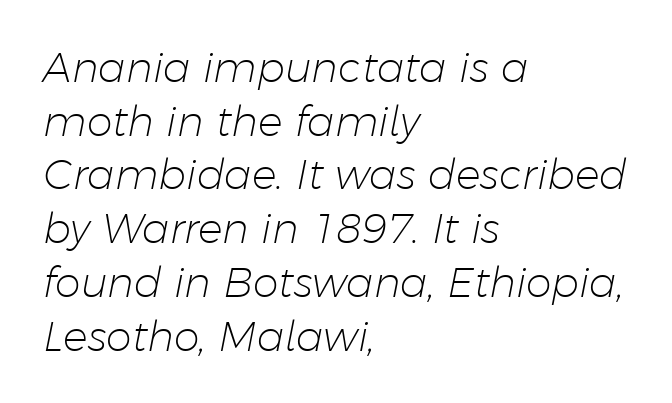
{"italic": "yes", "lean": "right", "slant_degrees": 11, "bold": "no", "weight": "light", "width": "normal", "stroke_contrast": "low", "x_height": "medium", "monospaced": "no", "underline": "no", "align": "left", "line_spacing": "normal", "line_spacing_ratio": 1.31, "letter_spacing": "normal", "letter_spacing_em": 0.0, "glyph_px": 41}
